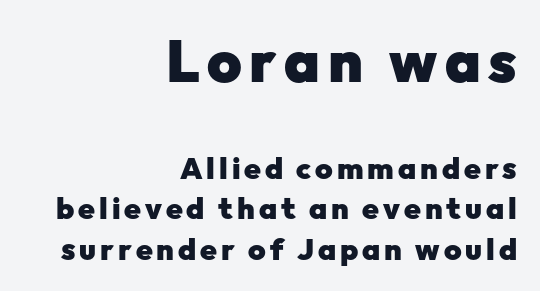
{"serif": "no", "italic": "no", "bold": "yes", "weight": "heavy", "width": "normal", "stroke_contrast": "low", "x_height": "medium", "monospaced": "no", "underline": "no", "align": "right", "line_spacing": "normal", "line_spacing_ratio": 1.34, "larger_block": "first", "size_ratio": 1.97, "glyph_px": 59}
